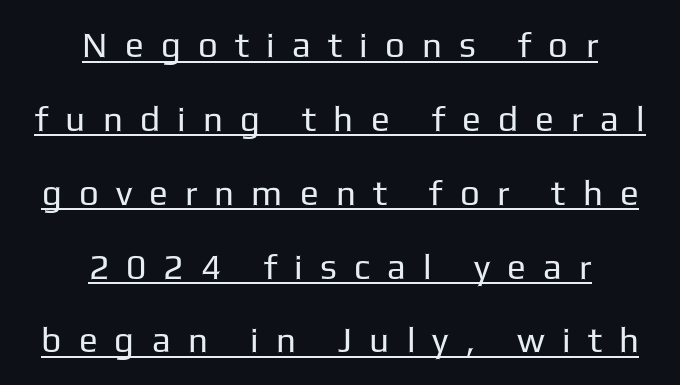
Q: Is the text bold? A: No.
Q: Is the text italic (slanted)? A: No, it is upright.
Q: Is the typeface a serif or a sans-serif typeface? A: Sans-serif.
Q: Is the text underlined? A: Yes.
Q: How is the paragraph aligned? A: Centered.
Q: Is the spacing between letters normal or unusually wide? A: Unusually wide.
Q: Is the spacing between lines tight, normal or loose? A: Loose.
Q: Width (condensed, normal, or wide)? A: Normal.
Q: Stroke contrast? A: Low.
Q: x-height? A: Medium.
Q: Monospaced? A: No.
